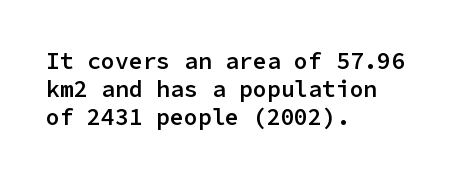
The letters stand straight up with perfectly vertical stems. Standard letterfit; no display-style spreading of the glyphs. Leftover space on each line is placed entirely after the last word. Look at the stroke-to-counter ratio: somewhat heavy, a semibold. Beneath every word, the page is bare.
